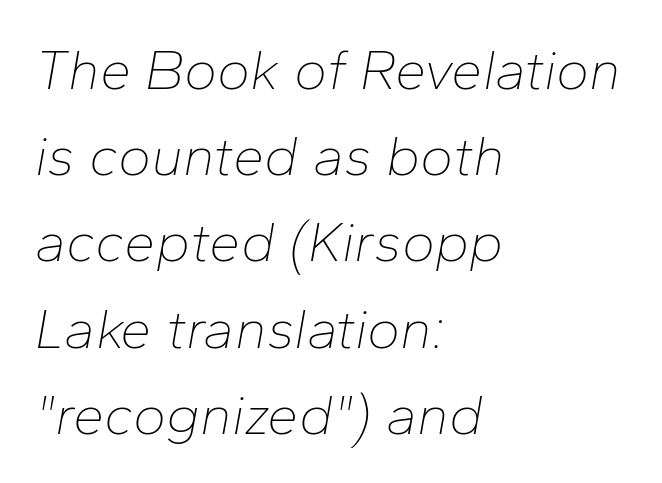
The image shows 56 px thin type, italic (leaning right); set left-aligned, normal line spacing (1.54x), normal letter spacing, not underlined; low stroke contrast and a medium x-height.
